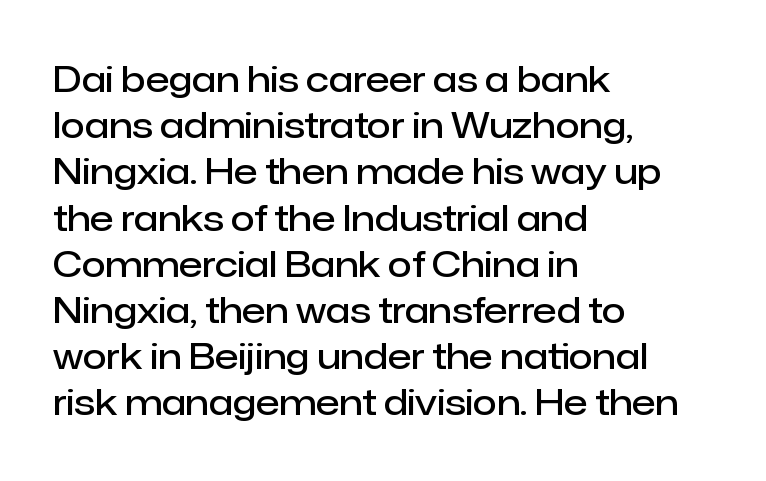
Vertical strokes here are truly vertical. Vertical spacing — default. The glyphs in this specimen are sans serif. The letterforms sit shoulder to shoulder at normal distance.
